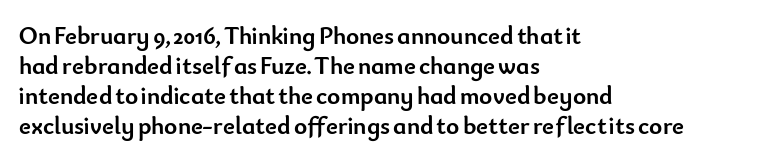
Q: Is the text bold? A: Yes.
Q: Is the text italic (slanted)? A: No, it is upright.
Q: Is the text underlined? A: No.
Q: How is the paragraph aligned? A: Left-aligned.
Q: Is the spacing between letters normal or unusually wide? A: Normal.
